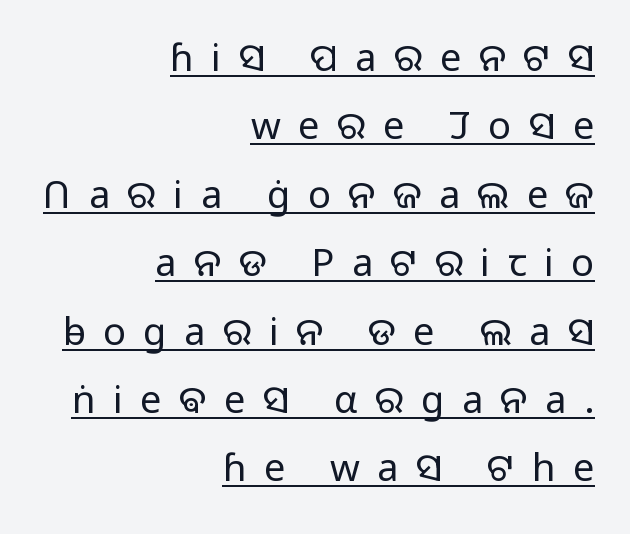
One-word summary of the alignment: right. A typesetter would mark this as roman, not italic. The gaps between neighbouring characters are conspicuously large. No extra ink here — the face is not bold.
